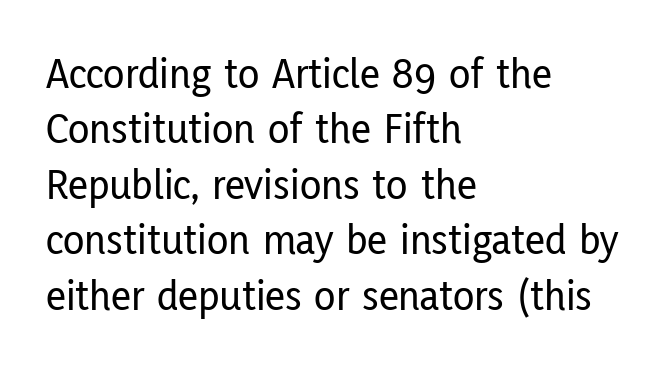
{"serif": "no", "italic": "no", "width": "condensed", "stroke_contrast": "low", "x_height": "medium", "monospaced": "no", "underline": "no", "align": "left", "line_spacing": "normal", "line_spacing_ratio": 1.26, "letter_spacing": "normal", "letter_spacing_em": 0.0, "glyph_px": 44}
